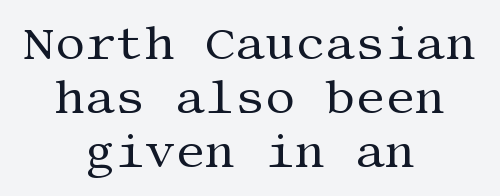
The image shows 47 px regular-weight serif type, upright; set centered, tight line spacing (1.15x), normal letter spacing, not underlined; medium stroke contrast and a large x-height.
